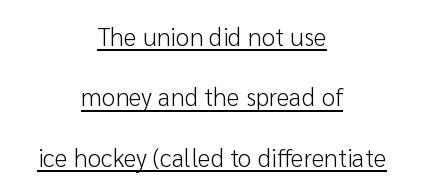
{"italic": "no", "bold": "no", "underline": "yes", "align": "center", "line_spacing": "loose", "line_spacing_ratio": 2.42, "letter_spacing": "normal", "letter_spacing_em": 0.0, "glyph_px": 25}
